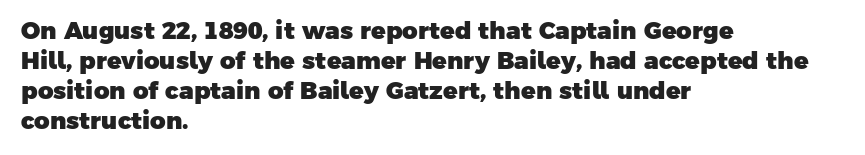
The image shows 24 px bold type; set left-aligned, normal line spacing (1.25x), normal letter spacing, not underlined.
